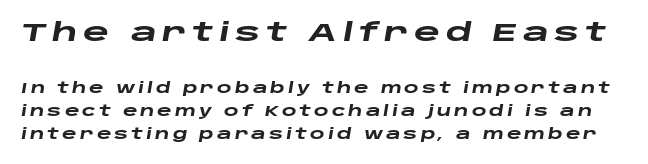
{"italic": "yes", "lean": "right", "slant_degrees": 10, "bold": "yes", "underline": "no", "line_spacing": "normal", "line_spacing_ratio": 1.62, "letter_spacing": "wide", "letter_spacing_em": 0.22, "larger_block": "first", "size_ratio": 1.79, "glyph_px": 25}
